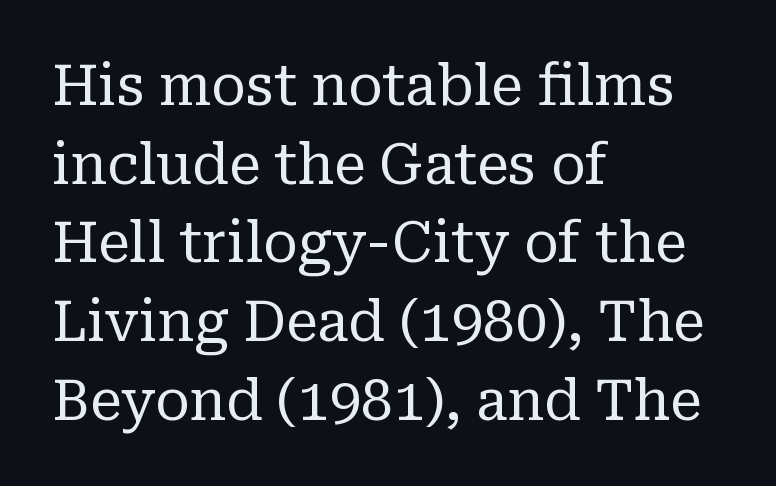
Q: Is the text bold? A: No.
Q: Is the text italic (slanted)? A: No, it is upright.
Q: Is the typeface a serif or a sans-serif typeface? A: Serif.
Q: Is the text underlined? A: No.
Q: How is the paragraph aligned? A: Left-aligned.
Q: Is the spacing between letters normal or unusually wide? A: Normal.
Q: Is the spacing between lines tight, normal or loose? A: Normal.
Q: Width (condensed, normal, or wide)? A: Normal.
Q: Stroke contrast? A: Low.
Q: x-height? A: Medium.
Q: Monospaced? A: No.
